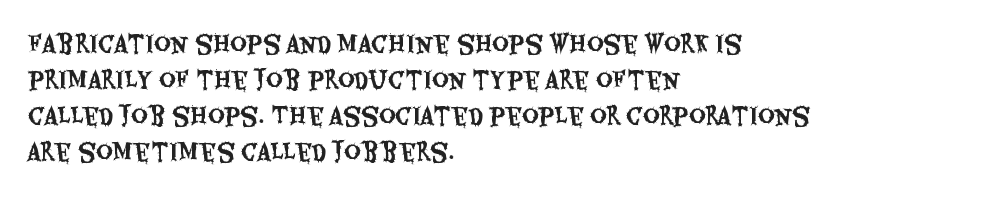
Q: Is the text italic (slanted)? A: No, it is upright.
Q: Is the text underlined? A: No.
Q: How is the paragraph aligned? A: Left-aligned.
Q: Is the spacing between letters normal or unusually wide? A: Normal.
Q: Is the spacing between lines tight, normal or loose? A: Normal.
